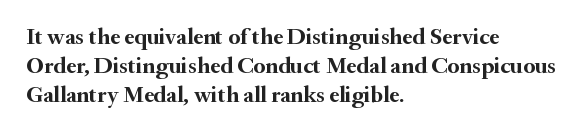
{"italic": "no", "bold": "yes", "underline": "no", "align": "left", "line_spacing": "normal", "line_spacing_ratio": 1.26, "letter_spacing": "normal", "letter_spacing_em": 0.0, "glyph_px": 23}
